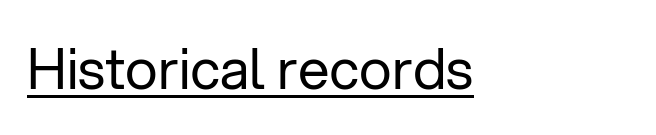
The image shows 56 px regular-weight sans-serif type, upright; set left-aligned, normal letter spacing, underlined; low stroke contrast and a medium x-height.
